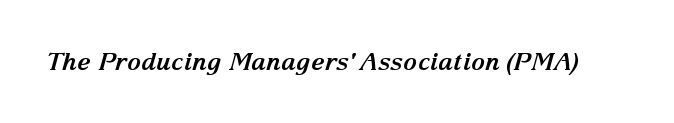
The zone under the glyphs is completely vacant. The font is running at its bold setting. Standard letterfit; no display-style spreading of the glyphs. Rendered with sloped, italic letterforms.
